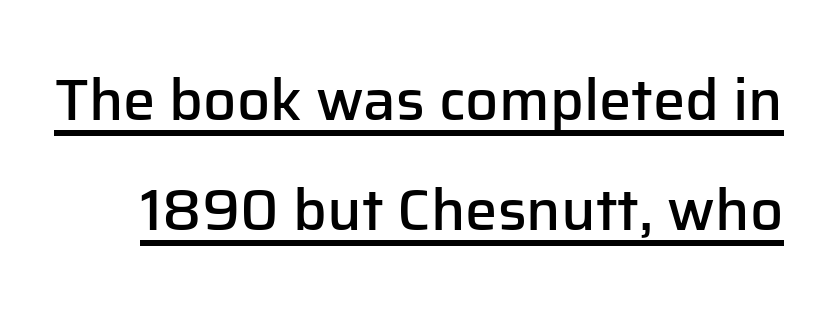
The image shows 58 px semibold sans-serif type, upright; set line spacing 1.89x, normal letter spacing, underlined; low stroke contrast and a medium x-height.
